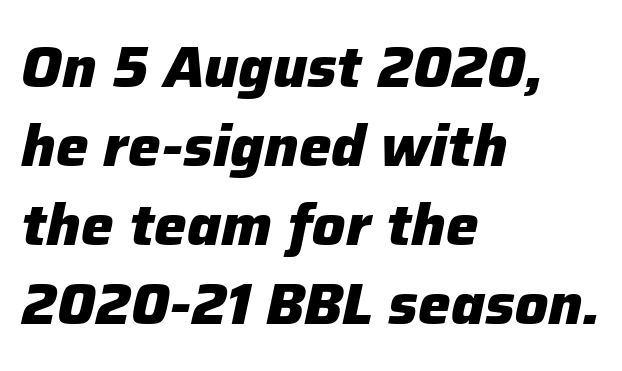
The image shows 58 px heavy type, italic (leaning right); set left-aligned, normal line spacing (1.36x), normal letter spacing, not underlined; low stroke contrast and a medium x-height.
